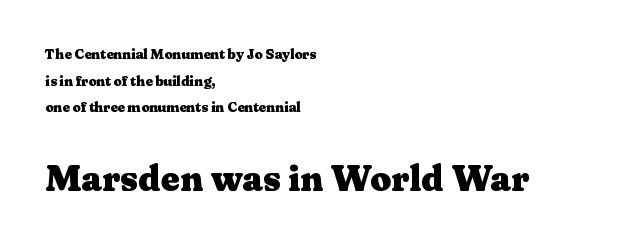
The image shows 37 px heavy, wide serif type, upright; set left-aligned, loose line spacing (1.9x), normal letter spacing, not underlined; the second (bottom) block is 2.64x larger; medium stroke contrast and a medium x-height.
